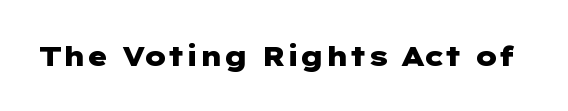
Look at the tracking — it's just the regular setting, nothing added. The type sits square on the baseline with zero lean. Unmarked baselines from the first word to the last. The letters carry no serifs — their stems end cleanly without finishing strokes. Set as a true bold cut, around the 700 mark.
